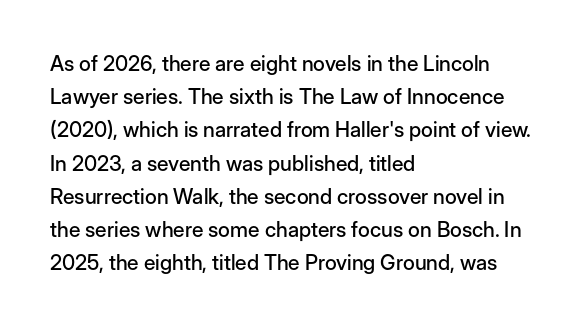
{"italic": "no", "underline": "no", "align": "left", "line_spacing": "normal", "line_spacing_ratio": 1.58, "letter_spacing": "normal", "letter_spacing_em": 0.0, "glyph_px": 21}
